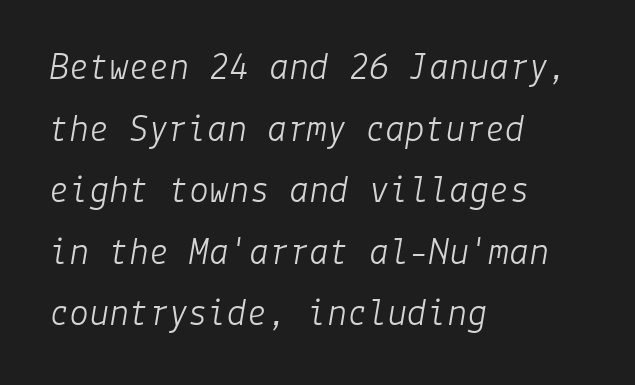
Is there much room between lines? A standard amount, neither cramped nor airy. Rule under the text: the space is simply empty. The specimen reads as italic at a glance. The letterforms sit shoulder to shoulder at normal distance.
